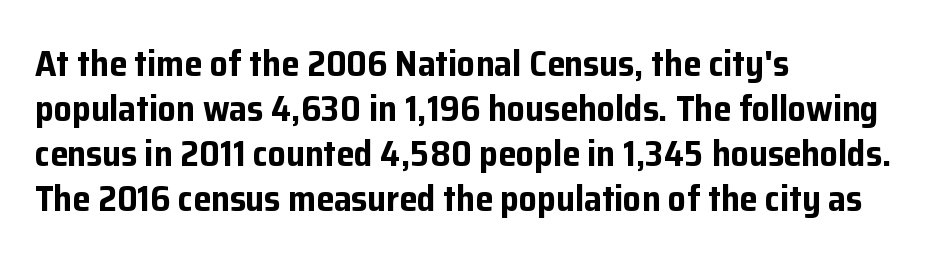
This sample keeps an unexceptional amount of space between lines. The passage is arranged the way most books set body copy — flush left. Compared with typical body copy, the letter spacing here is the same. Descenders hang freely into open space. Strong, thick strokes mark this as bold type.
